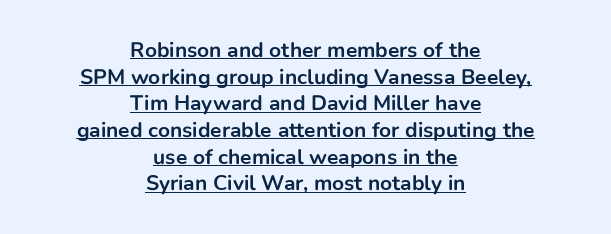
{"italic": "no", "bold": "yes", "underline": "yes", "align": "center", "line_spacing": "normal", "line_spacing_ratio": 1.27, "letter_spacing": "normal", "letter_spacing_em": 0.0, "glyph_px": 21}
